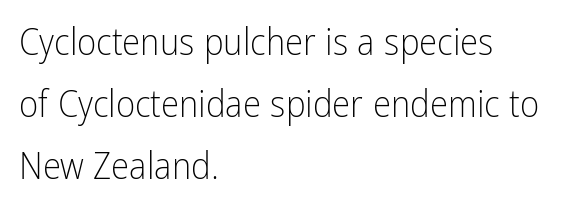
Q: Is the text bold? A: No.
Q: Is the text italic (slanted)? A: No, it is upright.
Q: Is the typeface a serif or a sans-serif typeface? A: Sans-serif.
Q: Is the text underlined? A: No.
Q: How is the paragraph aligned? A: Left-aligned.
Q: Is the spacing between letters normal or unusually wide? A: Normal.
Q: Is the spacing between lines tight, normal or loose? A: Normal.
Q: Width (condensed, normal, or wide)? A: Condensed.
Q: Stroke contrast? A: Low.
Q: x-height? A: Medium.
Q: Monospaced? A: No.
